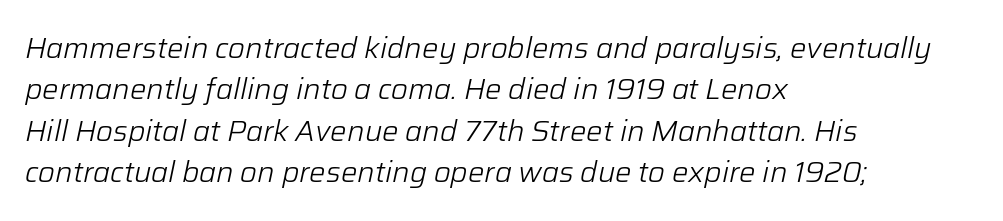
{"italic": "yes", "lean": "right", "slant_degrees": 12, "bold": "no", "weight": "light", "width": "normal", "stroke_contrast": "low", "x_height": "medium", "monospaced": "no", "underline": "no", "align": "left", "line_spacing": "normal", "line_spacing_ratio": 1.43, "letter_spacing": "normal", "letter_spacing_em": 0.0, "glyph_px": 29}
